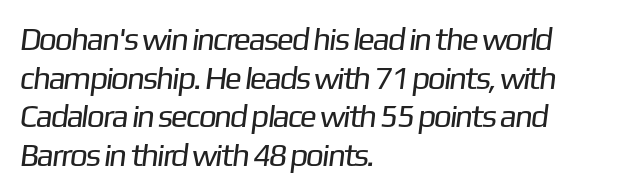
{"serif": "no", "bold": "no", "weight": "regular", "width": "normal", "stroke_contrast": "low", "x_height": "medium", "monospaced": "no", "underline": "no", "align": "left", "line_spacing_ratio": 1.21, "letter_spacing": "normal", "letter_spacing_em": 0.0, "glyph_px": 32}
